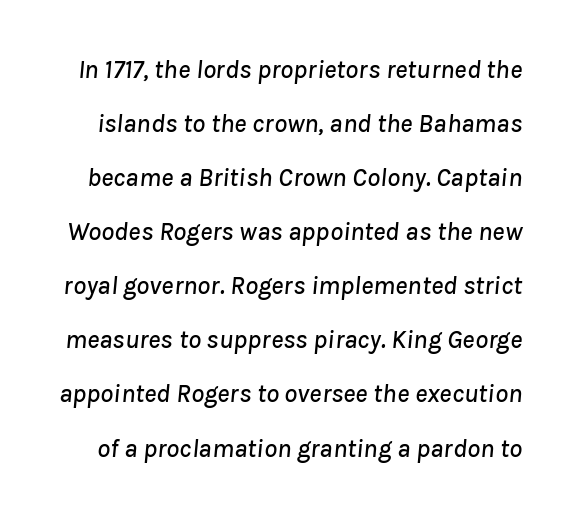
{"italic": "yes", "lean": "right", "slant_degrees": 8, "underline": "no", "line_spacing": "loose", "line_spacing_ratio": 2.08, "letter_spacing": "normal", "letter_spacing_em": 0.0, "glyph_px": 26}
